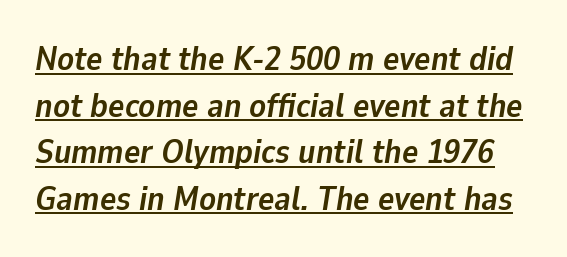
Q: Is the text bold? A: Yes.
Q: Is the text italic (slanted)? A: Yes, it leans right by about 9 degrees.
Q: Is the text underlined? A: Yes.
Q: Is the spacing between letters normal or unusually wide? A: Normal.
Q: Is the spacing between lines tight, normal or loose? A: Normal.
Q: Width (condensed, normal, or wide)? A: Normal.
Q: Stroke contrast? A: Low.
Q: x-height? A: Medium.
Q: Monospaced? A: No.
